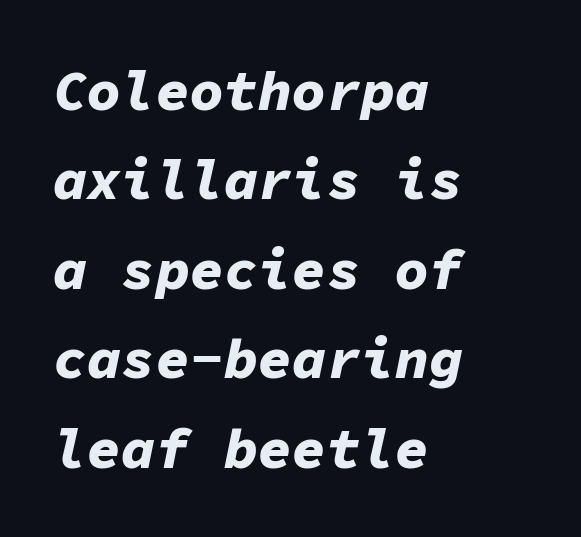
{"italic": "yes", "lean": "right", "slant_degrees": 11, "bold": "yes", "weight": "bold", "width": "normal", "stroke_contrast": "low", "x_height": "medium", "monospaced": "yes", "underline": "no", "align": "left", "line_spacing": "normal", "line_spacing_ratio": 1.57, "letter_spacing": "normal", "letter_spacing_em": 0.0, "glyph_px": 57}
